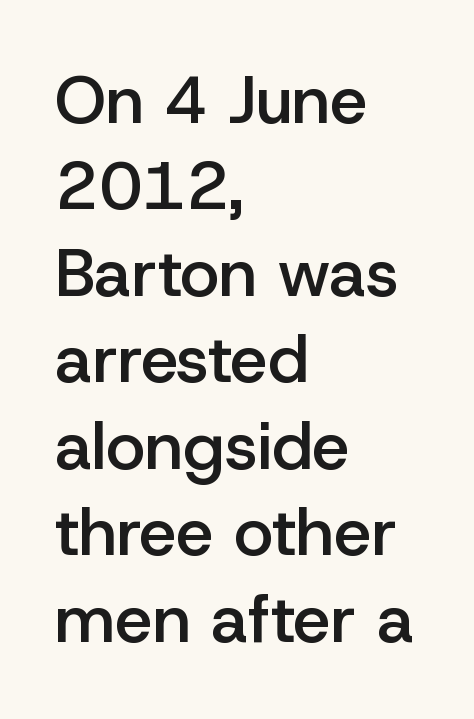
The image shows 67 px semibold sans-serif type, upright; set left-aligned, normal line spacing (1.29x), normal letter spacing, not underlined; low stroke contrast and a medium x-height.
